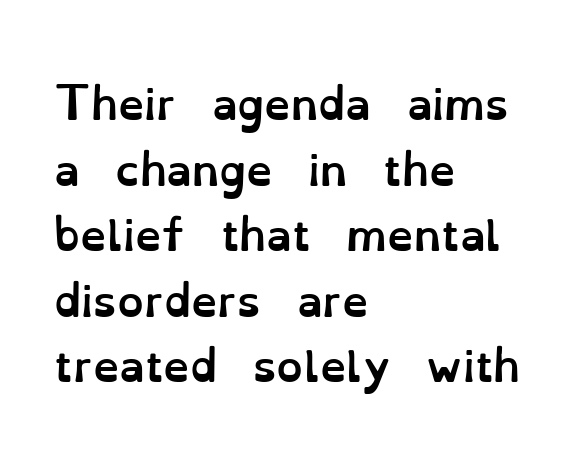
The image shows 42 px semibold type, upright; set left-aligned, normal line spacing (1.56x), normal letter spacing, not underlined; low stroke contrast and a small x-height.
